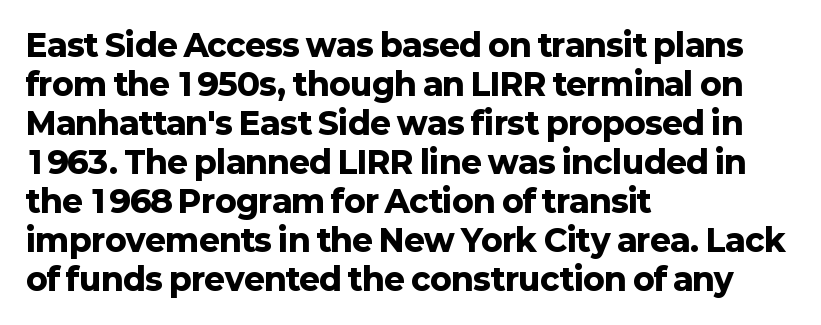
Q: Is the text bold? A: Yes.
Q: Is the text italic (slanted)? A: No, it is upright.
Q: Is the typeface a serif or a sans-serif typeface? A: Sans-serif.
Q: Is the text underlined? A: No.
Q: How is the paragraph aligned? A: Left-aligned.
Q: Is the spacing between letters normal or unusually wide? A: Normal.
Q: Is the spacing between lines tight, normal or loose? A: Normal.
Q: Width (condensed, normal, or wide)? A: Normal.
Q: Stroke contrast? A: Low.
Q: x-height? A: Medium.
Q: Monospaced? A: No.
